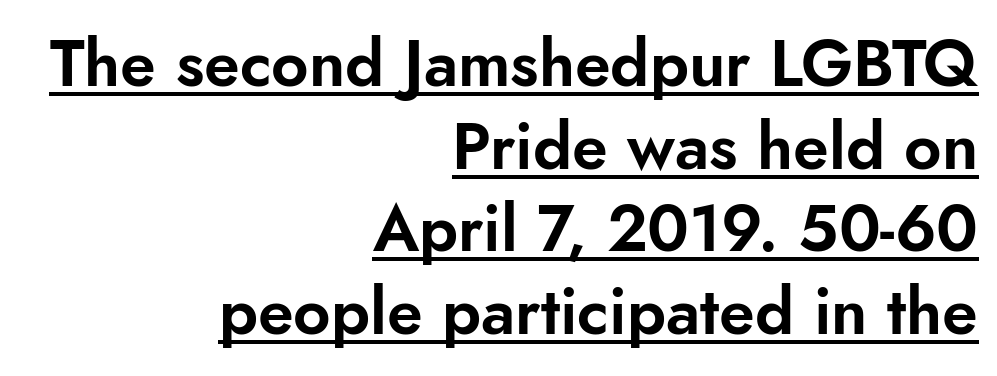
The passage shown is typeset with a sans-serif family. The lines are quadded right. The horizontal fit of the characters is conventional and even. This sample has the flowing, uneven cadence of proportional lettering.
